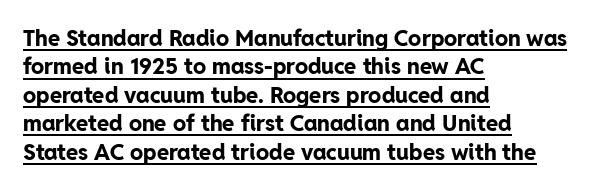
{"italic": "no", "bold": "yes", "underline": "yes", "align": "left", "line_spacing": "normal", "line_spacing_ratio": 1.29, "letter_spacing": "normal", "letter_spacing_em": 0.0, "glyph_px": 22}
